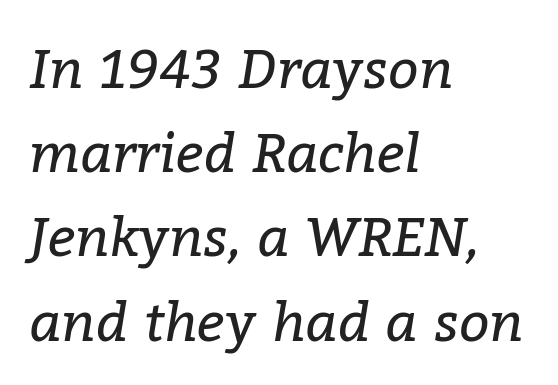
Q: Is the text bold? A: No.
Q: Is the text italic (slanted)? A: Yes, it leans right by about 9 degrees.
Q: Is the typeface a serif or a sans-serif typeface? A: Serif.
Q: Is the text underlined? A: No.
Q: How is the paragraph aligned? A: Left-aligned.
Q: Is the spacing between letters normal or unusually wide? A: Normal.
Q: Is the spacing between lines tight, normal or loose? A: Normal.
Q: Width (condensed, normal, or wide)? A: Normal.
Q: Stroke contrast? A: Low.
Q: x-height? A: Medium.
Q: Monospaced? A: No.
